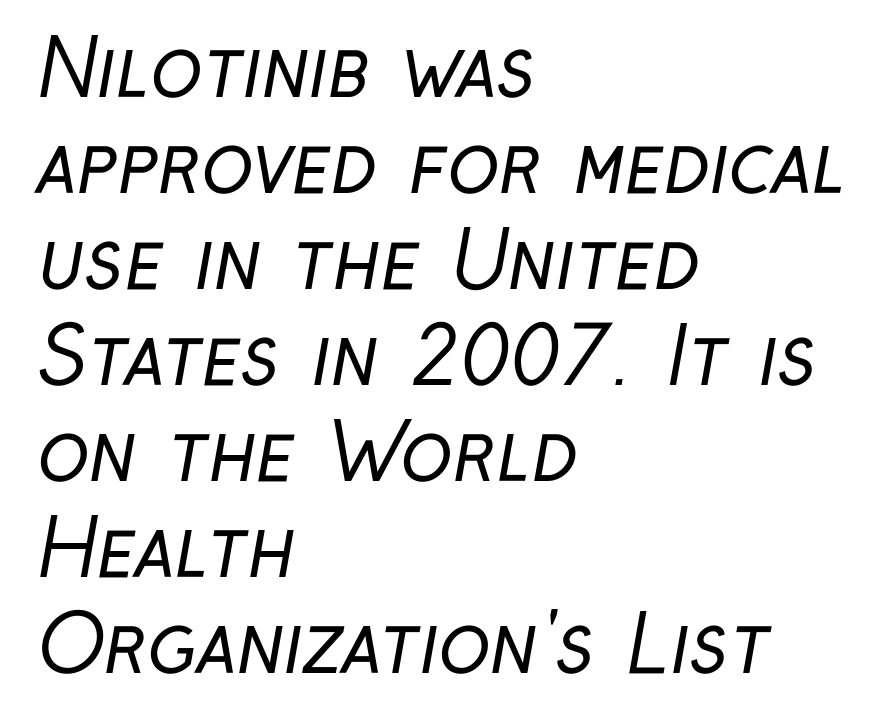
The image shows 78 px regular-weight, condensed sans-serif type; set left-aligned, line spacing 1.23x, normal letter spacing, not underlined; low stroke contrast and a medium x-height.
